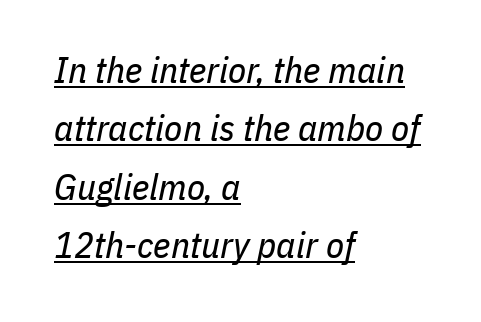
{"italic": "yes", "lean": "right", "slant_degrees": 11, "bold": "no", "weight": "regular", "width": "condensed", "stroke_contrast": "low", "x_height": "medium", "monospaced": "no", "underline": "yes", "align": "left", "line_spacing": "normal", "line_spacing_ratio": 1.58, "letter_spacing": "normal", "letter_spacing_em": 0.0, "glyph_px": 37}
